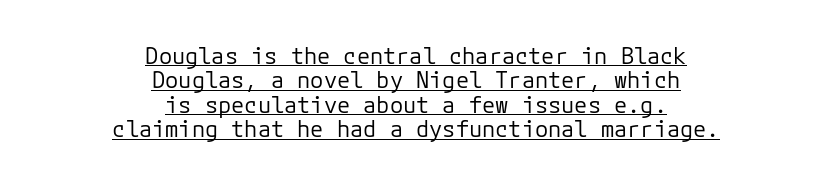
A typographer would call this underscored text. These lines stack symmetrically, like a column narrowing and widening about its center. Compared with typical paragraphs, the rows here are closer together. Nope, not italic — everything's standing straight.
